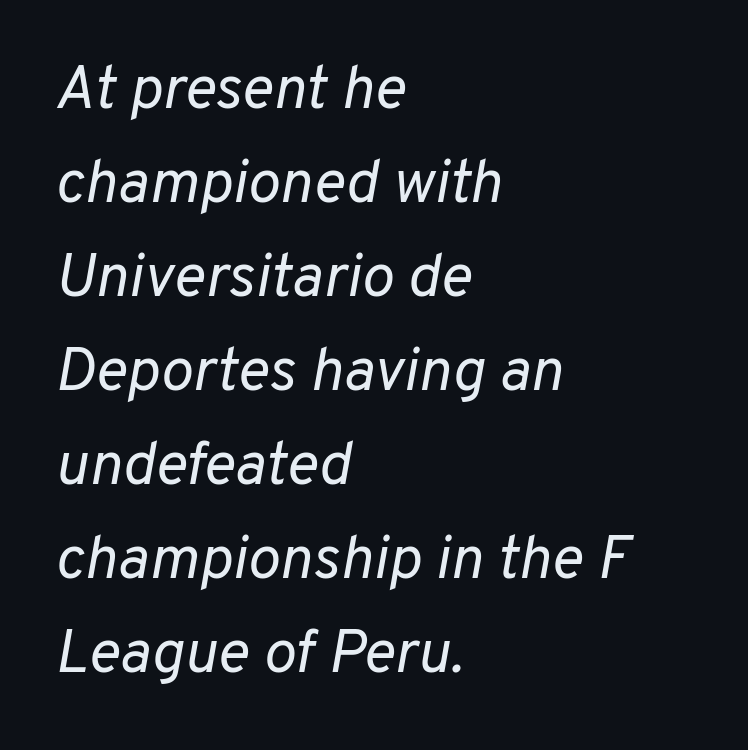
{"italic": "yes", "lean": "right", "slant_degrees": 10, "bold": "no", "weight": "regular", "width": "normal", "stroke_contrast": "low", "x_height": "medium", "monospaced": "no", "underline": "no", "align": "left", "line_spacing": "normal", "line_spacing_ratio": 1.54, "letter_spacing": "normal", "letter_spacing_em": 0.0, "glyph_px": 61}
